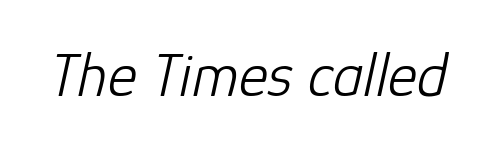
The image shows 63 px light type, italic (leaning right); set normal letter spacing, not underlined; low stroke contrast and a medium x-height.
